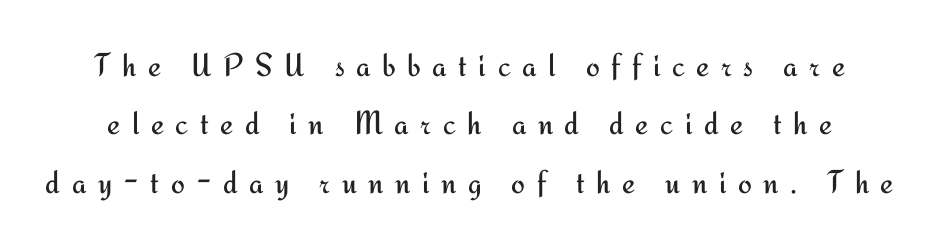
{"serif": "no", "italic": "no", "bold": "no", "weight": "regular", "width": "normal", "stroke_contrast": "medium", "x_height": "small", "monospaced": "no", "underline": "no", "line_spacing_ratio": 1.77, "letter_spacing": "wide", "letter_spacing_em": 0.35, "glyph_px": 33}
